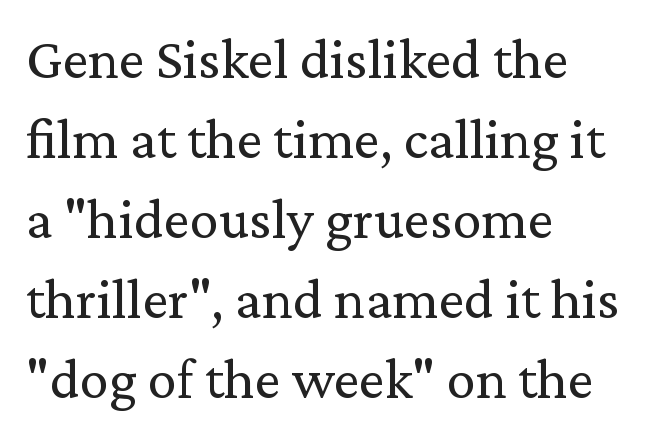
The image shows 58 px regular-weight serif type, upright; set left-aligned, normal line spacing (1.38x), normal letter spacing, not underlined; medium stroke contrast and a medium x-height.
